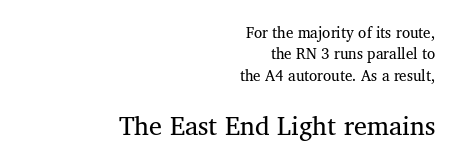
Heaviness? Minimal to ordinary, like unemphasized prose. These lines sit exactly where default settings would place them. A bare baseline throughout the passage. Compared with typical body copy, the letter spacing here is the same. Does the lettering tilt? It doesn't — this is upright. These two chunks differ in scale, with the bottom chunk taking the larger measure.
